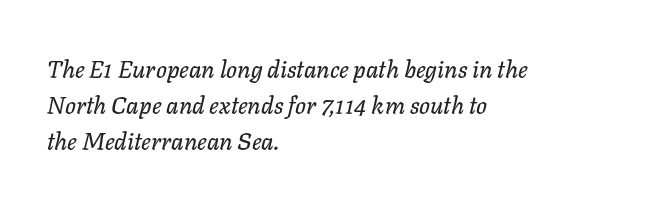
Q: Is the text italic (slanted)? A: Yes, it leans right by about 11 degrees.
Q: Is the text underlined? A: No.
Q: How is the paragraph aligned? A: Left-aligned.
Q: Is the spacing between letters normal or unusually wide? A: Normal.
Q: Is the spacing between lines tight, normal or loose? A: Normal.
